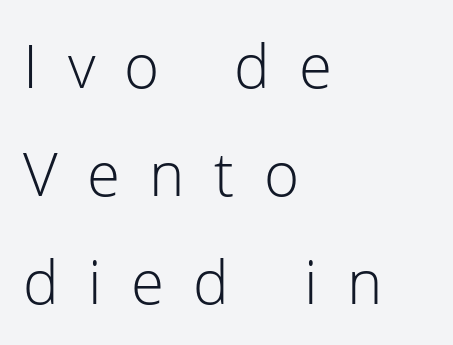
No extra ink here — the face is not bold. This sample is left-justified, so line endings fall wherever the words run out. You could not count columns in this text — the font is proportionally spaced. Glyph-to-glyph distance is far greater than everyday printed text. Each row of text sits above clean, open space. Every stem runs plumb, perpendicular to the baseline.
